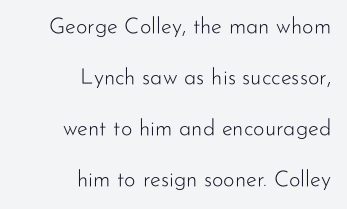
The image shows 22 px text type, upright; set right-aligned, loose line spacing (2.32x), normal letter spacing, not underlined.
